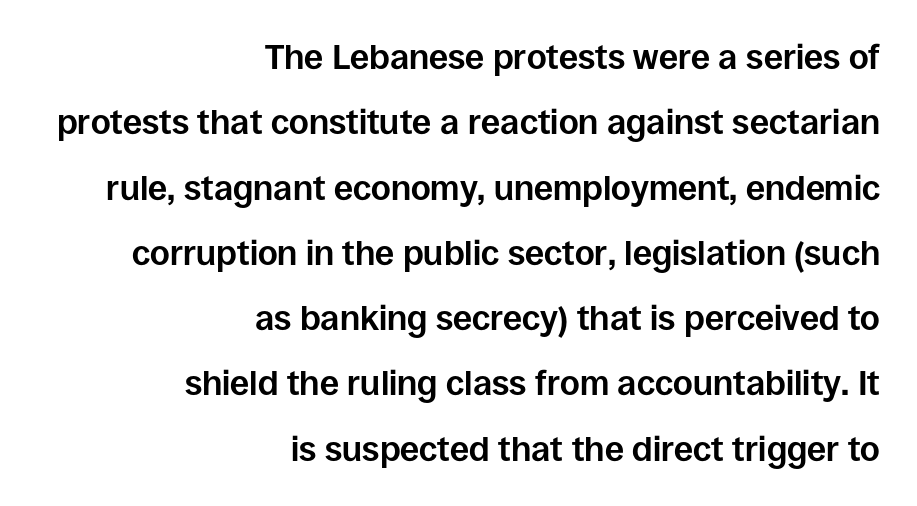
Q: Is the text bold? A: Yes.
Q: Is the text italic (slanted)? A: No, it is upright.
Q: Is the typeface a serif or a sans-serif typeface? A: Sans-serif.
Q: Is the text underlined? A: No.
Q: How is the paragraph aligned? A: Right-aligned.
Q: Is the spacing between letters normal or unusually wide? A: Normal.
Q: Is the spacing between lines tight, normal or loose? A: Loose.
Q: Width (condensed, normal, or wide)? A: Normal.
Q: Stroke contrast? A: Low.
Q: x-height? A: Large.
Q: Monospaced? A: No.
